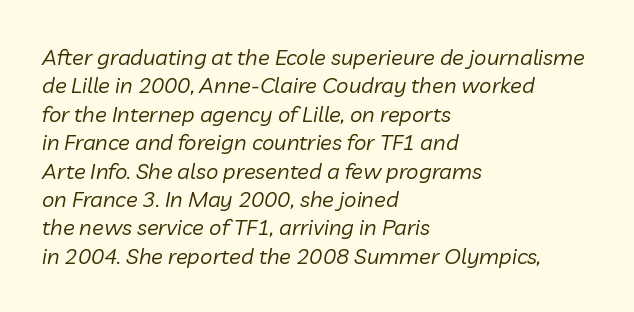
{"italic": "yes", "lean": "right", "slant_degrees": 10, "bold": "no", "underline": "no", "align": "left", "line_spacing": "normal", "line_spacing_ratio": 1.29, "letter_spacing": "normal", "letter_spacing_em": 0.0, "glyph_px": 22}
